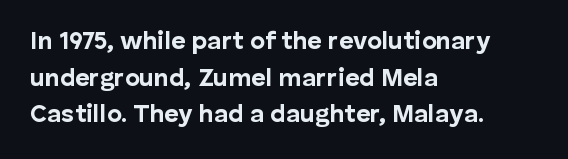
The image shows 25 px bold type, upright; set left-aligned, normal line spacing (1.47x), normal letter spacing, not underlined.
